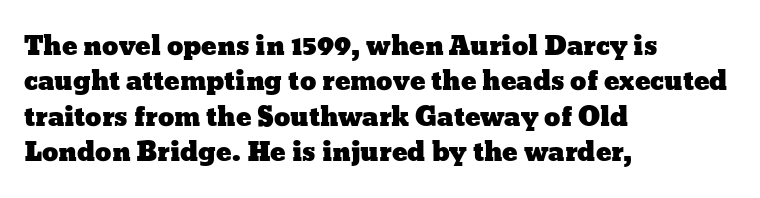
The passage shown stacks its lines at a standard gap. These lines stack with their left ends in a neat column. A roman cut, with each character standing at attention. Caption: standard tracking, unaltered. Words float on clear page, feet unadorned.
